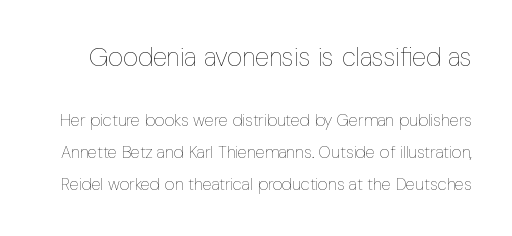
{"italic": "no", "bold": "no", "underline": "no", "line_spacing_ratio": 1.87, "letter_spacing": "normal", "letter_spacing_em": 0.0, "larger_block": "first", "size_ratio": 1.53, "glyph_px": 26}
